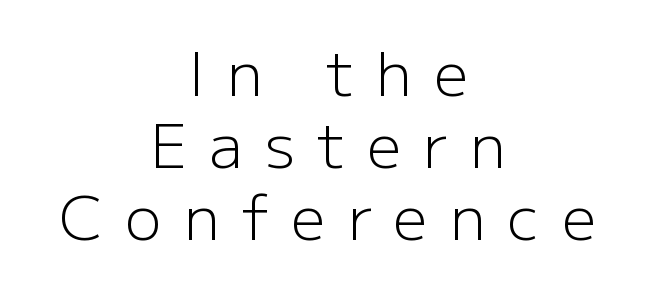
The image shows 61 px light sans-serif type, upright; set centered, line spacing 1.18x, unusually wide letter spacing (+0.36 em), not underlined; low stroke contrast and a medium x-height.
